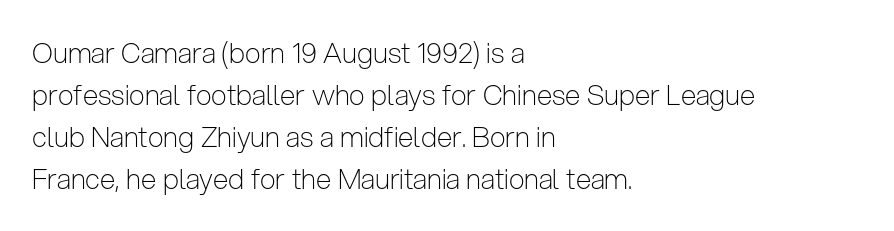
{"serif": "no", "italic": "no", "bold": "no", "weight": "light", "width": "condensed", "stroke_contrast": "low", "x_height": "medium", "monospaced": "no", "underline": "no", "align": "left", "line_spacing": "normal", "line_spacing_ratio": 1.5, "letter_spacing": "normal", "letter_spacing_em": 0.0, "glyph_px": 28}
